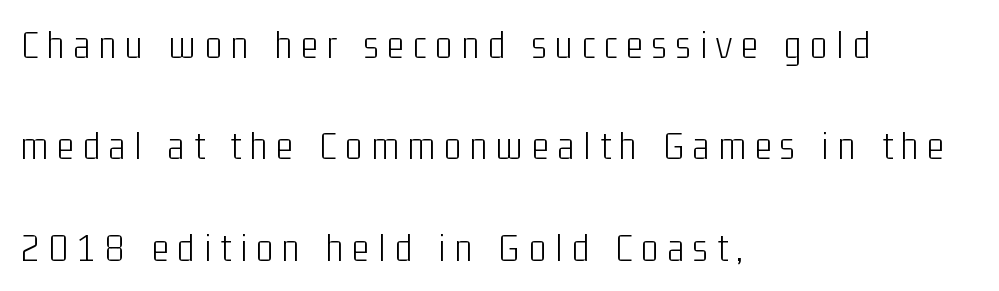
The image shows 41 px light, condensed sans-serif type, upright; set left-aligned, loose line spacing (2.47x), unusually wide letter spacing (+0.22 em), not underlined; low stroke contrast and a medium x-height.
